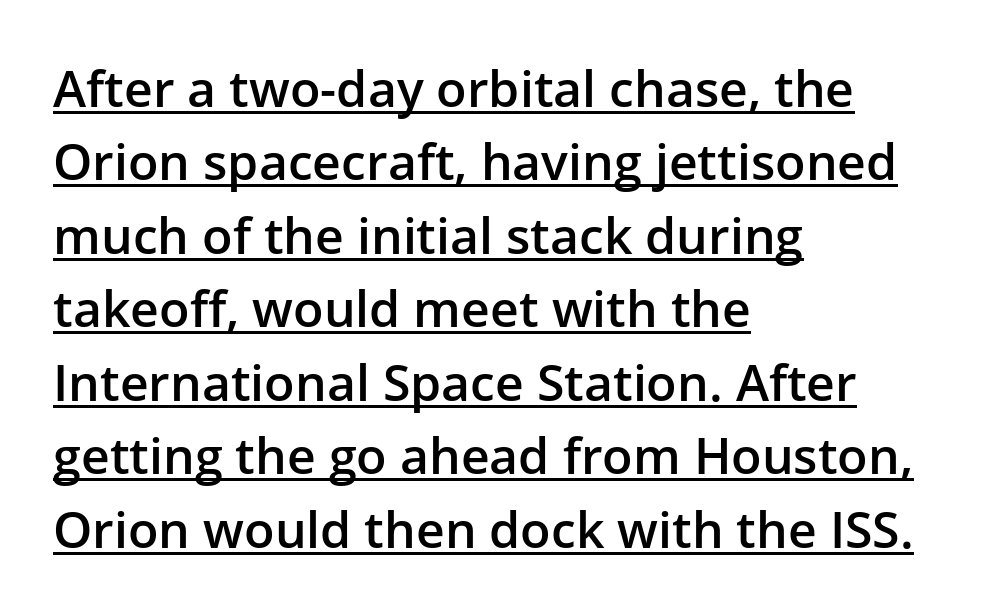
These lines are set flush left with a ragged right edge. The face used here is proportionally spaced, like ordinary book or web type. The strokes are fattened partway — semibold, not bold. Underline: present. The gaps between neighbouring characters are ordinary and unremarkable.
